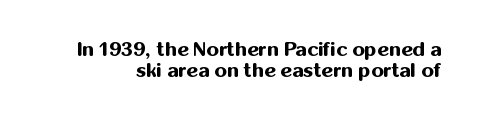
The image shows 20 px bold type, upright; set tight line spacing (1.07x), normal letter spacing, not underlined.
